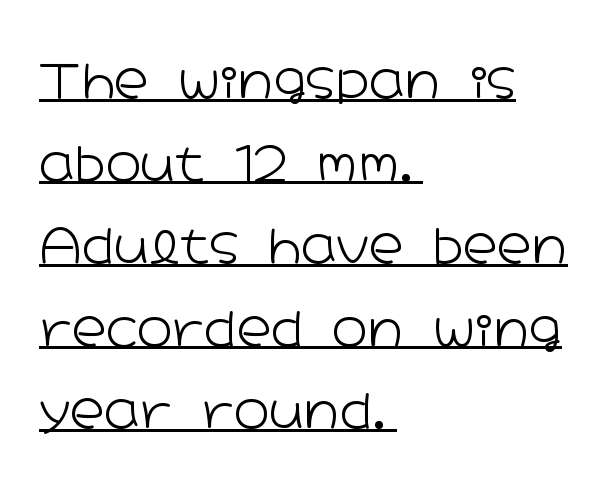
Q: Is the text bold? A: No.
Q: Is the text italic (slanted)? A: No, it is upright.
Q: Is the typeface a serif or a sans-serif typeface? A: Sans-serif.
Q: Is the text underlined? A: Yes.
Q: How is the paragraph aligned? A: Left-aligned.
Q: Is the spacing between letters normal or unusually wide? A: Normal.
Q: Width (condensed, normal, or wide)? A: Wide.
Q: Stroke contrast? A: Low.
Q: x-height? A: Medium.
Q: Monospaced? A: No.
